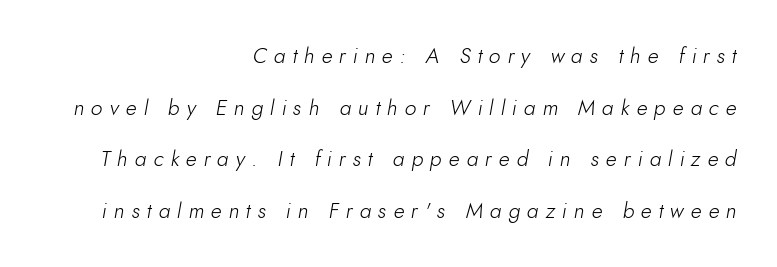
{"italic": "yes", "lean": "right", "slant_degrees": 10, "bold": "no", "underline": "no", "align": "right", "line_spacing": "loose", "line_spacing_ratio": 2.46, "letter_spacing": "wide", "letter_spacing_em": 0.33, "glyph_px": 21}
